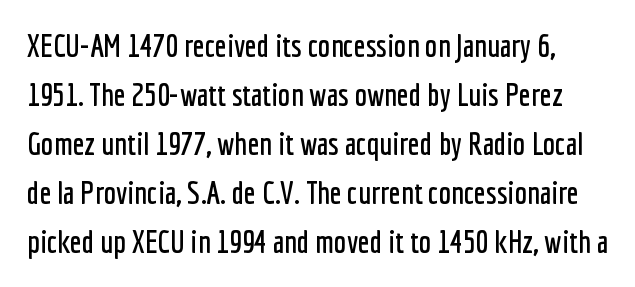
{"serif": "no", "italic": "no", "width": "condensed", "stroke_contrast": "low", "x_height": "medium", "monospaced": "no", "underline": "no", "line_spacing": "normal", "line_spacing_ratio": 1.58, "letter_spacing": "normal", "letter_spacing_em": 0.0, "glyph_px": 31}
